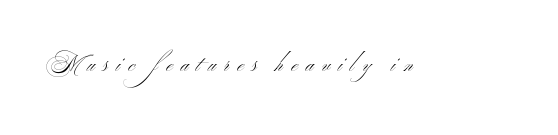
{"bold": "no", "underline": "no", "letter_spacing": "wide", "letter_spacing_em": 0.39, "glyph_px": 21}
